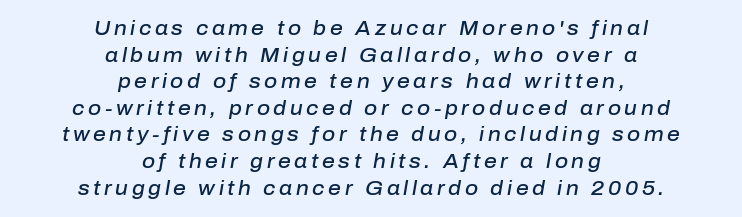
In terms of posture, this sample is oblique. Caption: semibold face, moderately heavy strokes. The glyphs are unaccompanied by any horizontal stroke below them. The whitespace from short lines is split evenly between both sides.
